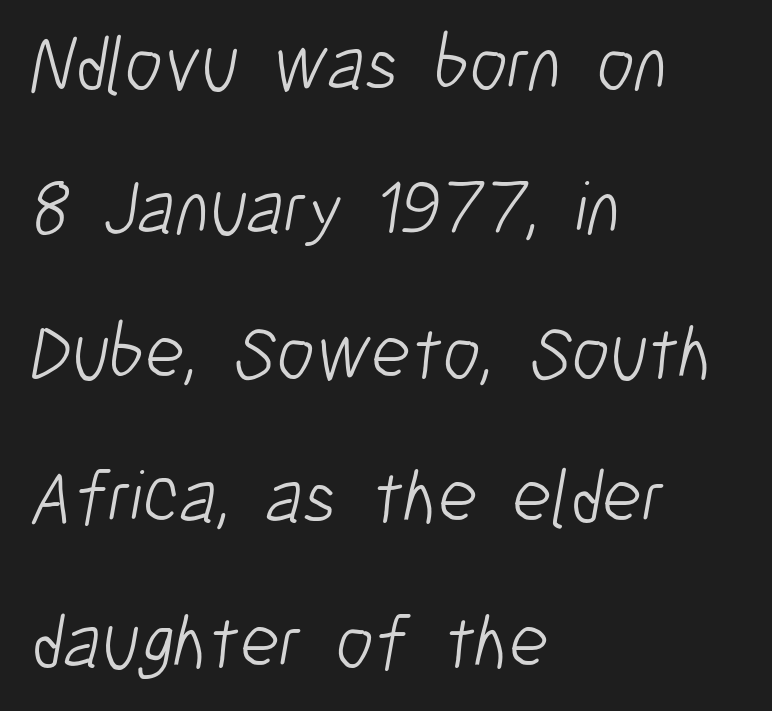
Q: Is the text bold? A: No.
Q: Is the typeface a serif or a sans-serif typeface? A: Sans-serif.
Q: Is the text underlined? A: No.
Q: How is the paragraph aligned? A: Left-aligned.
Q: Is the spacing between letters normal or unusually wide? A: Normal.
Q: Is the spacing between lines tight, normal or loose? A: Loose.
Q: Width (condensed, normal, or wide)? A: Condensed.
Q: Stroke contrast? A: Low.
Q: x-height? A: Medium.
Q: Monospaced? A: No.
